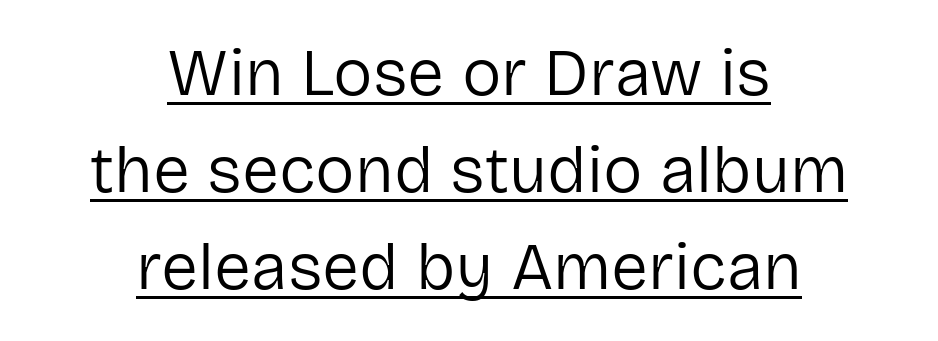
I'd call this a sans setting — the letters go barefoot. Rows of type keep a routine distance in the vertical direction. The letters look calm and open, with moderate or lighter stems. Inter-character spacing is left at the font's built-in metrics.
